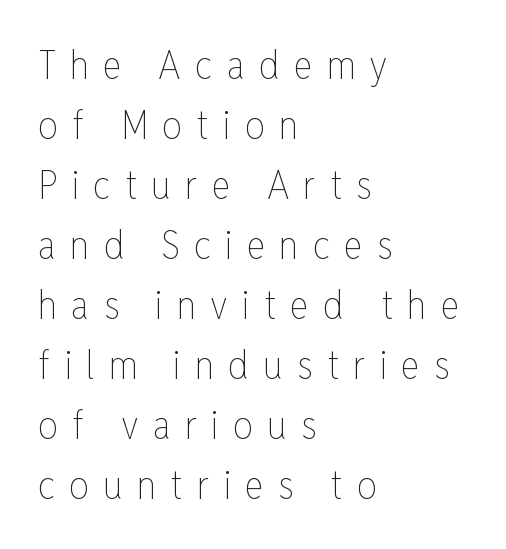
{"italic": "no", "bold": "no", "weight": "thin", "width": "condensed", "stroke_contrast": "low", "x_height": "medium", "monospaced": "no", "underline": "no", "align": "left", "line_spacing": "normal", "line_spacing_ratio": 1.5, "letter_spacing": "wide", "letter_spacing_em": 0.35, "glyph_px": 40}
